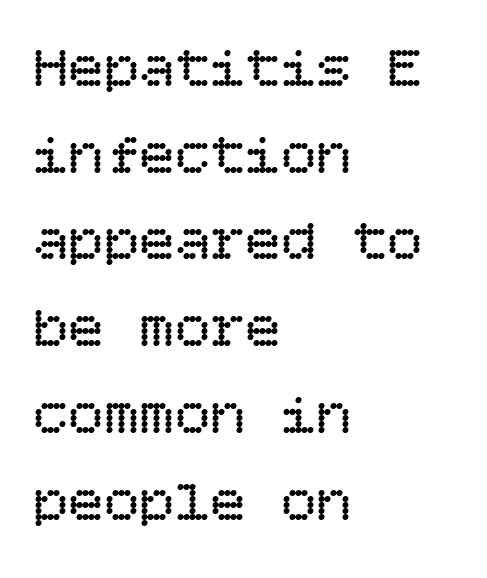
{"italic": "no", "bold": "no", "weight": "regular", "width": "normal", "stroke_contrast": "low", "x_height": "large", "underline": "no", "align": "left", "line_spacing": "normal", "line_spacing_ratio": 1.47, "letter_spacing": "normal", "letter_spacing_em": 0.0, "glyph_px": 59}
